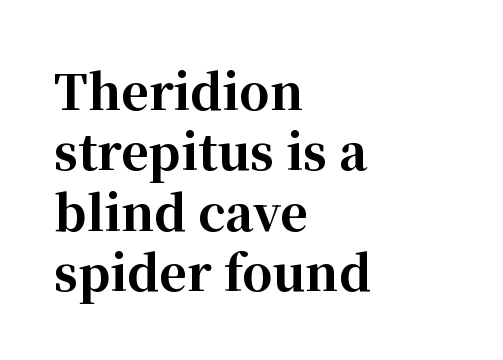
Q: Is the text bold? A: Yes.
Q: Is the text italic (slanted)? A: No, it is upright.
Q: Is the typeface a serif or a sans-serif typeface? A: Serif.
Q: Is the text underlined? A: No.
Q: How is the paragraph aligned? A: Left-aligned.
Q: Is the spacing between letters normal or unusually wide? A: Normal.
Q: Is the spacing between lines tight, normal or loose? A: Normal.
Q: Width (condensed, normal, or wide)? A: Normal.
Q: Stroke contrast? A: High.
Q: x-height? A: Medium.
Q: Monospaced? A: No.
